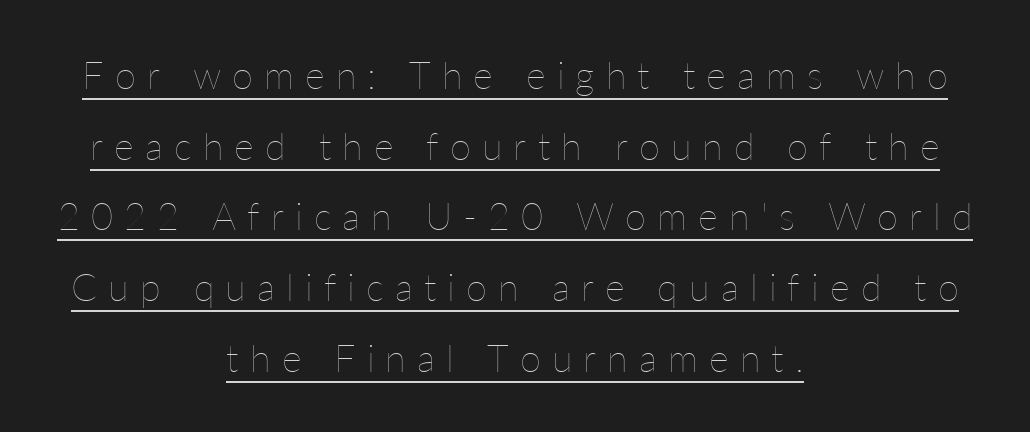
Look at the tracking — it's clearly loosened, letters drifting apart. Upright lettering throughout. Alignment: centered. Caption: face not bold, strokes unweighted. The letters advance in unequal steps, a hallmark of proportional type.
